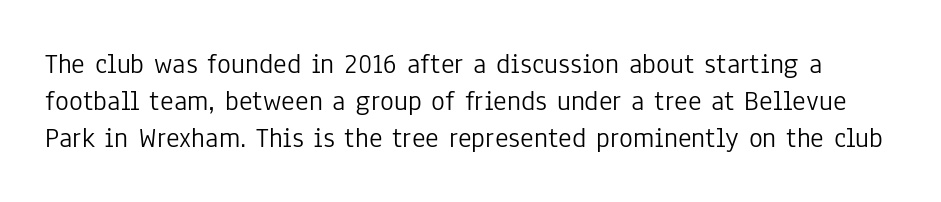
{"serif": "no", "italic": "no", "bold": "no", "weight": "light", "width": "condensed", "stroke_contrast": "low", "x_height": "medium", "monospaced": "no", "underline": "no", "line_spacing": "normal", "line_spacing_ratio": 1.27, "letter_spacing": "normal", "letter_spacing_em": 0.0, "glyph_px": 29}
